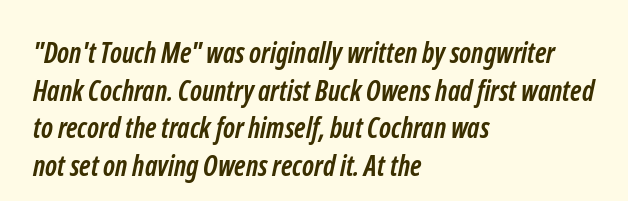
Q: Is the text bold? A: Yes.
Q: Is the typeface a serif or a sans-serif typeface? A: Sans-serif.
Q: Is the text underlined? A: No.
Q: How is the paragraph aligned? A: Left-aligned.
Q: Is the spacing between letters normal or unusually wide? A: Normal.
Q: Is the spacing between lines tight, normal or loose? A: Normal.
Q: Width (condensed, normal, or wide)? A: Condensed.
Q: Stroke contrast? A: Low.
Q: x-height? A: Medium.
Q: Monospaced? A: No.
